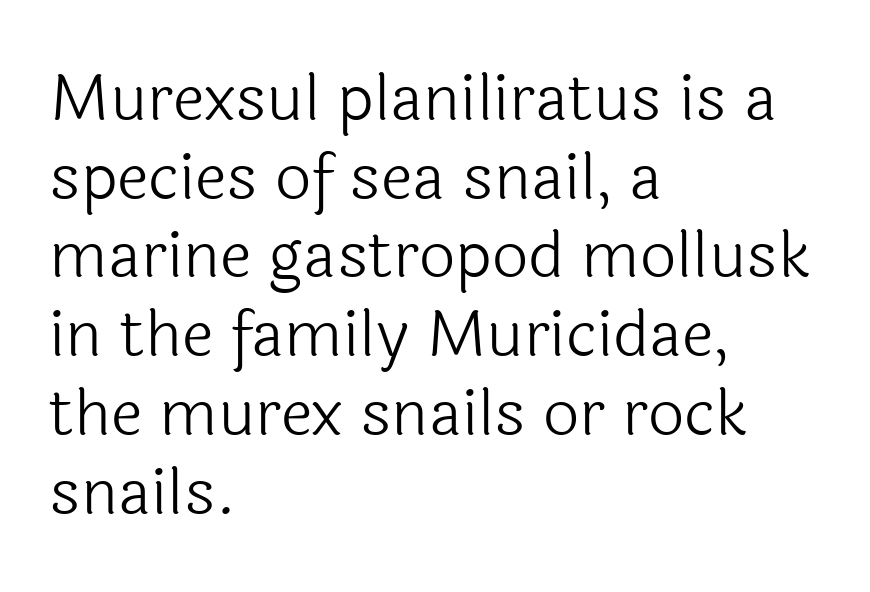
{"serif": "no", "italic": "no", "bold": "no", "weight": "light", "width": "normal", "x_height": "medium", "monospaced": "no", "underline": "no", "align": "left", "line_spacing_ratio": 1.23, "letter_spacing": "normal", "letter_spacing_em": 0.0, "glyph_px": 64}
